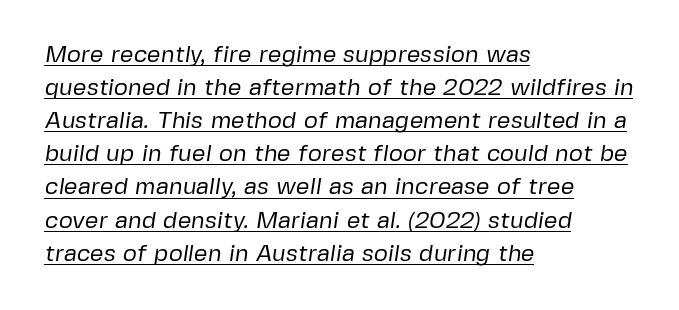
The font sits on the lighter half of the weight spectrum, regular included. How would I describe the line gaps? Plain and ordinary. The rendering anchors every line to the left-hand side. The rendered words wear a rule along their underside. Students, note that the glyphs here touch the page at normal intervals.
